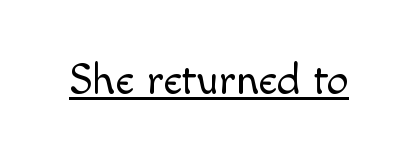
Q: Is the text bold? A: No.
Q: Is the text italic (slanted)? A: No, it is upright.
Q: Is the typeface a serif or a sans-serif typeface? A: Sans-serif.
Q: Is the text underlined? A: Yes.
Q: Is the spacing between letters normal or unusually wide? A: Normal.
Q: Width (condensed, normal, or wide)? A: Normal.
Q: x-height? A: Small.
Q: Monospaced? A: No.
